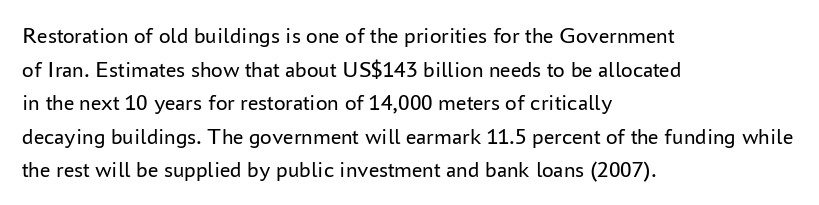
The image shows 23 px text type, upright; set left-aligned, normal line spacing (1.46x), normal letter spacing, not underlined.
